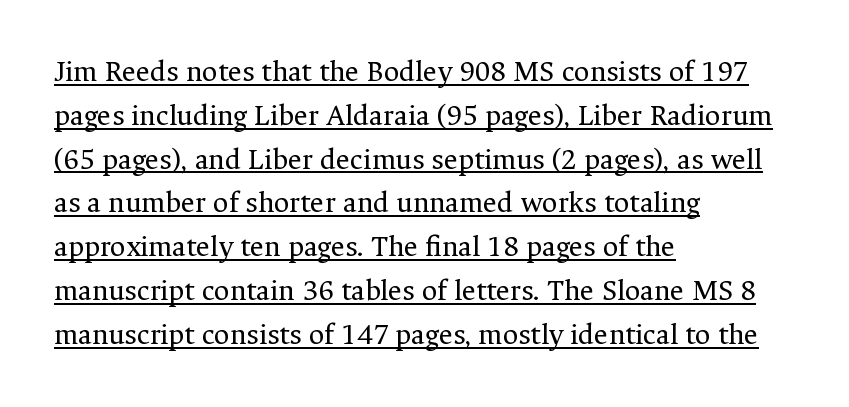
The image shows 30 px regular-weight serif type, upright; set left-aligned, normal line spacing (1.46x), normal letter spacing, underlined; medium stroke contrast and a medium x-height.
